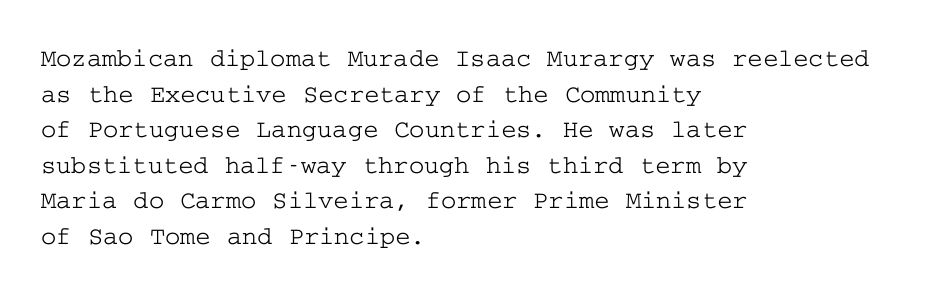
{"italic": "no", "underline": "no", "align": "left", "line_spacing": "normal", "line_spacing_ratio": 1.37, "letter_spacing": "normal", "letter_spacing_em": 0.0, "glyph_px": 26}
